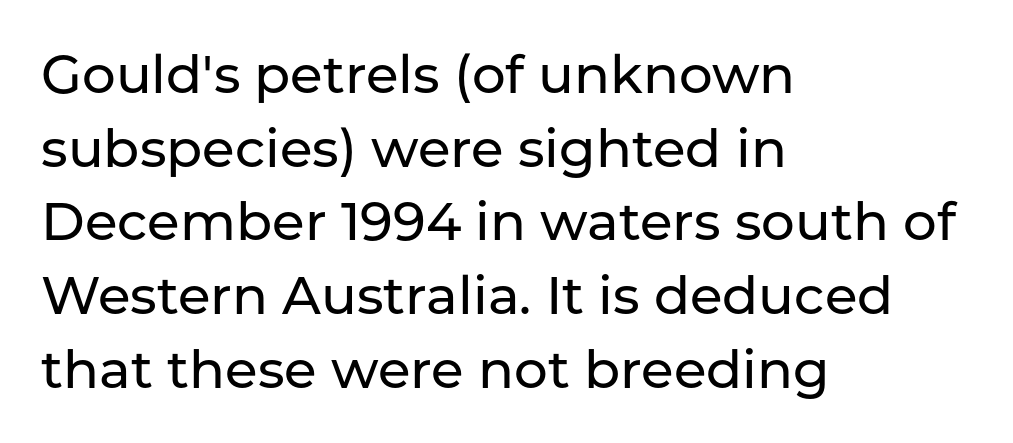
Upright lettering throughout. Check the space under the baseline: it is left empty. Type style note: lacks serifs. Think of a printed novel: that variable character pitch is what you see here. The space between consecutive lines is moderate. Students, note that the glyphs here touch the page at normal intervals.
